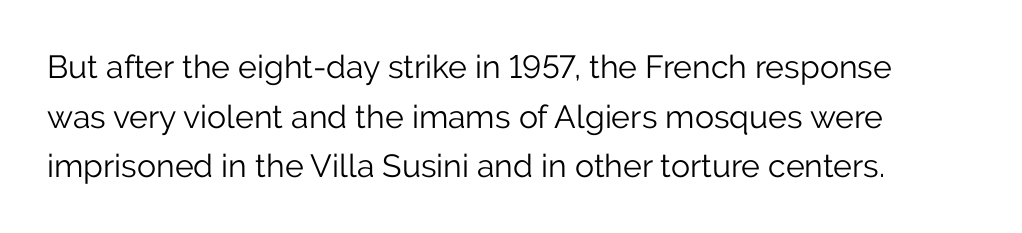
Characters remain perfectly vertical along every line. The rendering uses natural spacing where letterforms have individual widths. Between one letter and the next there's only the usual sliver of space. Nothing heavy about these letters — not bold at all. The space beneath each line is pristine and unruled.
